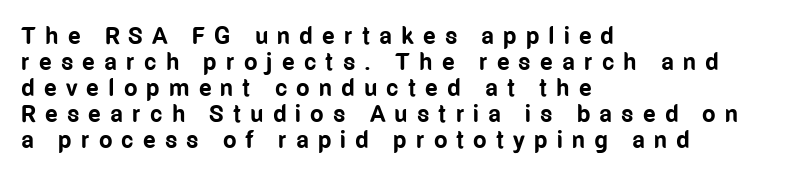
{"italic": "no", "bold": "yes", "underline": "no", "align": "left", "line_spacing": "tight", "line_spacing_ratio": 1.08, "letter_spacing": "wide", "letter_spacing_em": 0.38, "glyph_px": 24}
